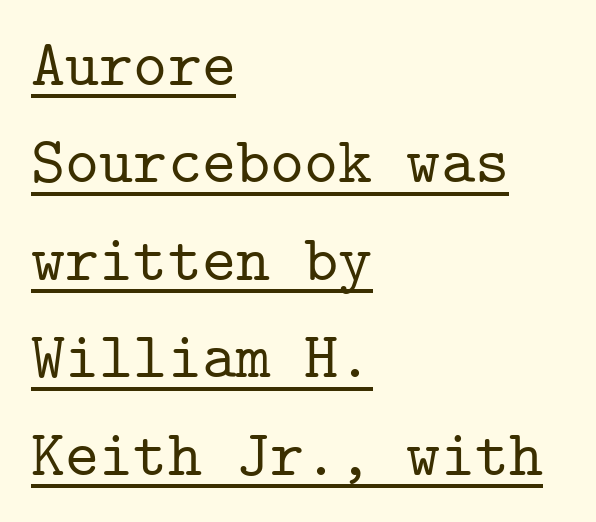
{"serif": "yes", "italic": "no", "width": "normal", "stroke_contrast": "low", "x_height": "medium", "monospaced": "yes", "underline": "yes", "align": "left", "line_spacing": "normal", "line_spacing_ratio": 1.5, "letter_spacing": "normal", "letter_spacing_em": 0.0, "glyph_px": 65}
